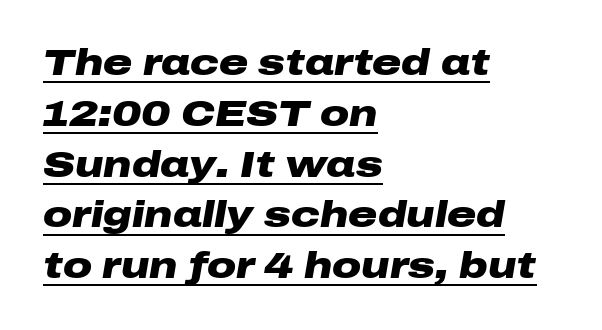
A typographer would call this underscored text. The rows are spaced the way most documents space them. The lines are quadded left. You could not count columns in this text — the font is proportionally spaced. The rendering applies a slant to the glyphs. You'd pick this weight for a headline — it's a proper bold.
